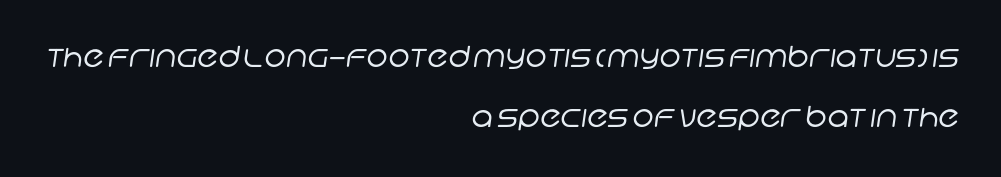
The image shows 29 px regular-weight sans-serif type; set right-aligned, loose line spacing (2.08x), normal letter spacing, not underlined; low stroke contrast and a large x-height.
